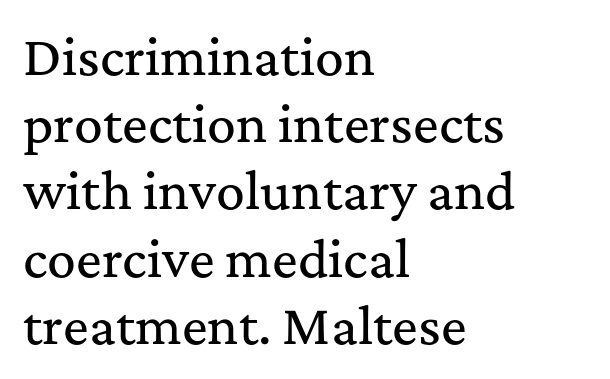
{"serif": "yes", "italic": "no", "width": "normal", "stroke_contrast": "medium", "x_height": "medium", "monospaced": "no", "underline": "no", "align": "left", "line_spacing": "normal", "line_spacing_ratio": 1.4, "letter_spacing": "normal", "letter_spacing_em": 0.0, "glyph_px": 48}
